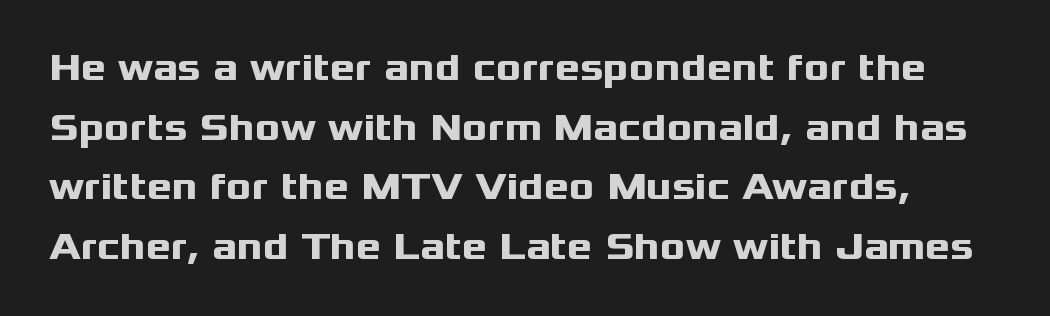
{"serif": "no", "italic": "no", "bold": "yes", "weight": "heavy", "width": "wide", "stroke_contrast": "medium", "x_height": "medium", "monospaced": "no", "underline": "no", "line_spacing": "normal", "line_spacing_ratio": 1.57, "letter_spacing": "normal", "letter_spacing_em": 0.0, "glyph_px": 38}
